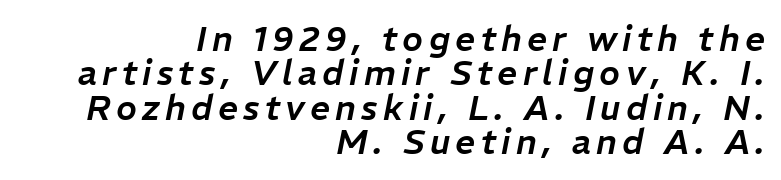
If you drew a line through each stem, it would be angled. Rows of type sit shoulder to shoulder in the vertical direction. Think of a printed novel: that variable character pitch is what you see here. The gap between lines stays unmarked.
